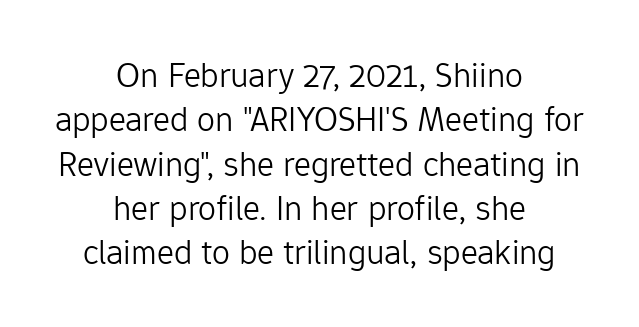
The image shows 36 px light sans-serif type, upright; set centered, line spacing 1.23x, normal letter spacing, not underlined; low stroke contrast and a medium x-height.
